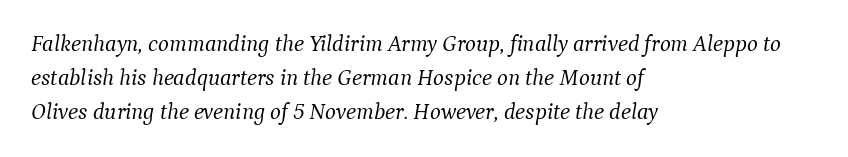
The image shows 23 px text type, italic (leaning right); set left-aligned, normal line spacing (1.47x), normal letter spacing, not underlined.
